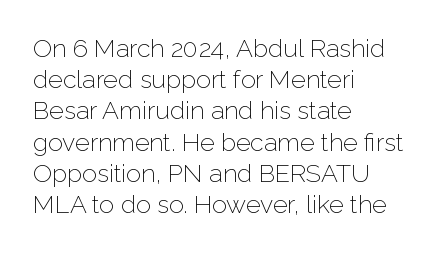
{"italic": "no", "bold": "no", "underline": "no", "align": "left", "line_spacing": "normal", "line_spacing_ratio": 1.25, "letter_spacing": "normal", "letter_spacing_em": 0.0, "glyph_px": 25}
